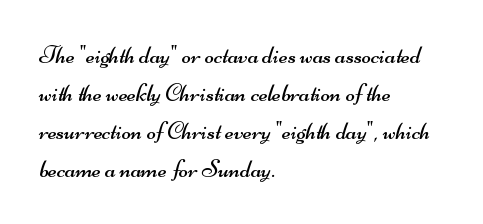
The image shows 25 px text type; set left-aligned, normal line spacing (1.52x), normal letter spacing, not underlined.
